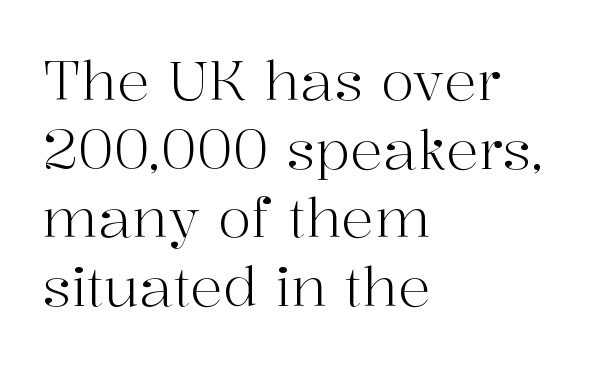
{"serif": "yes", "italic": "no", "bold": "no", "weight": "light", "width": "normal", "stroke_contrast": "high", "x_height": "medium", "monospaced": "no", "underline": "no", "align": "left", "line_spacing": "normal", "line_spacing_ratio": 1.25, "letter_spacing": "normal", "letter_spacing_em": 0.0, "glyph_px": 55}
